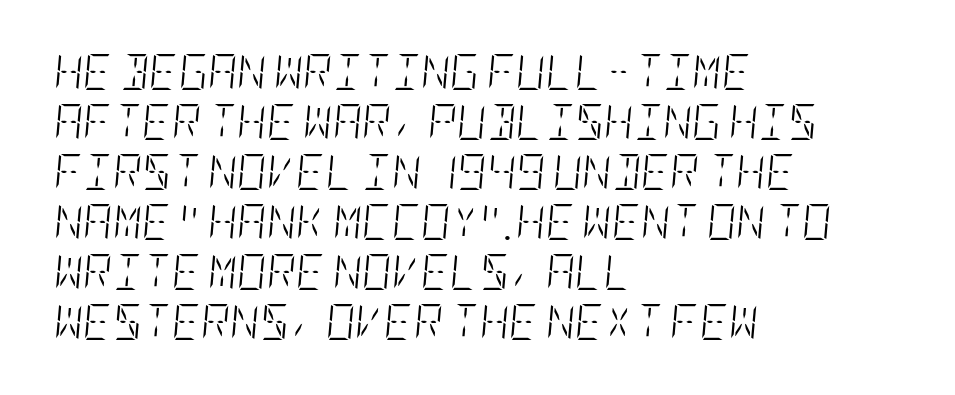
{"italic": "yes", "lean": "right", "slant_degrees": 5, "bold": "no", "weight": "light", "width": "condensed", "stroke_contrast": "low", "x_height": "large", "underline": "no", "align": "left", "line_spacing": "normal", "line_spacing_ratio": 1.39, "letter_spacing": "normal", "letter_spacing_em": 0.0, "glyph_px": 36}
